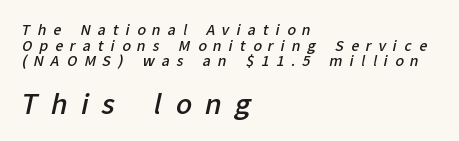
Q: Is the text bold? A: Semi-bold.
Q: Is the text underlined? A: No.
Q: How is the paragraph aligned? A: Left-aligned.
Q: Is the spacing between letters normal or unusually wide? A: Unusually wide.
Q: Is the spacing between lines tight, normal or loose? A: Tight.
Q: Which block of text is set in a larger size, the first (top) or the second (bottom)? A: The second (bottom) one.
